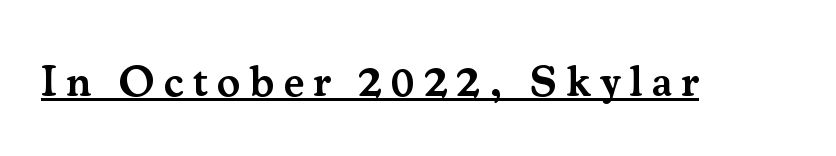
The sample has been set in demibold, a notch under bold. Descenders here cross a horizontal rule under the line. Do the characters align in a grid? No, the font is proportional. You can tell it's not italic because the verticals are truly vertical. There is plenty of visible air inserted between adjacent glyphs. To sum up the face: it has serifs.
